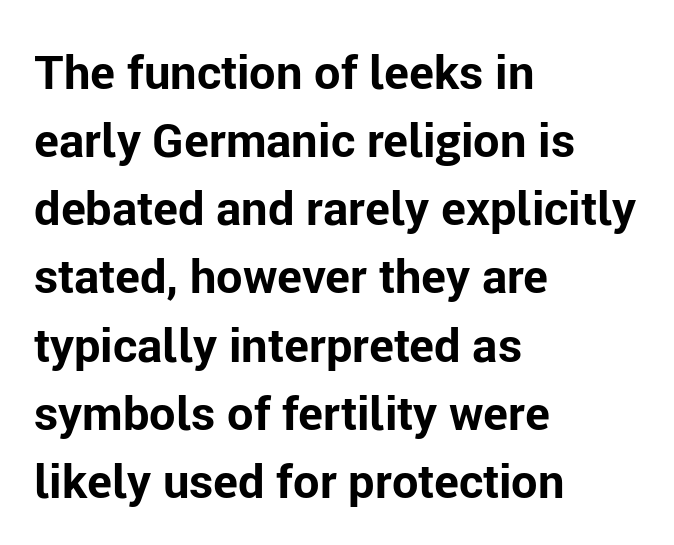
Descender tails drop into unmarked territory. What weight is shown? A full bold with thick strokes. The letters advance in unequal steps, a hallmark of proportional type. Is there much room between lines? A standard amount, neither cramped nor airy. In CSS terms this would be text-align: left. Here the glyphs are tracked normally, forming tight word shapes.
